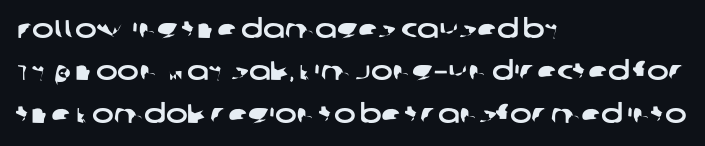
The image shows 26 px text type; set left-aligned, normal line spacing (1.63x), normal letter spacing, not underlined.
